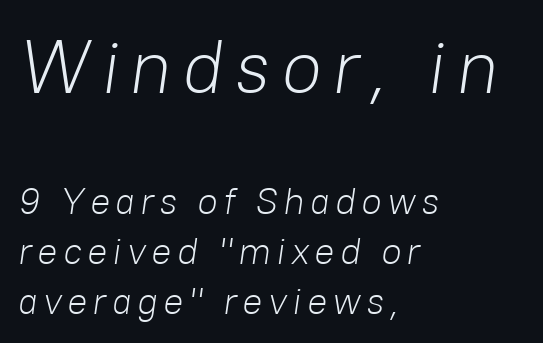
Q: Is the text bold? A: No.
Q: Is the text italic (slanted)? A: Yes, it leans right by about 8 degrees.
Q: Is the text underlined? A: No.
Q: How is the paragraph aligned? A: Left-aligned.
Q: Is the spacing between lines tight, normal or loose? A: Normal.
Q: Which block of text is set in a larger size, the first (top) or the second (bottom)? A: The first (top) one.
Q: Width (condensed, normal, or wide)? A: Normal.
Q: Stroke contrast? A: Low.
Q: x-height? A: Medium.
Q: Monospaced? A: No.
